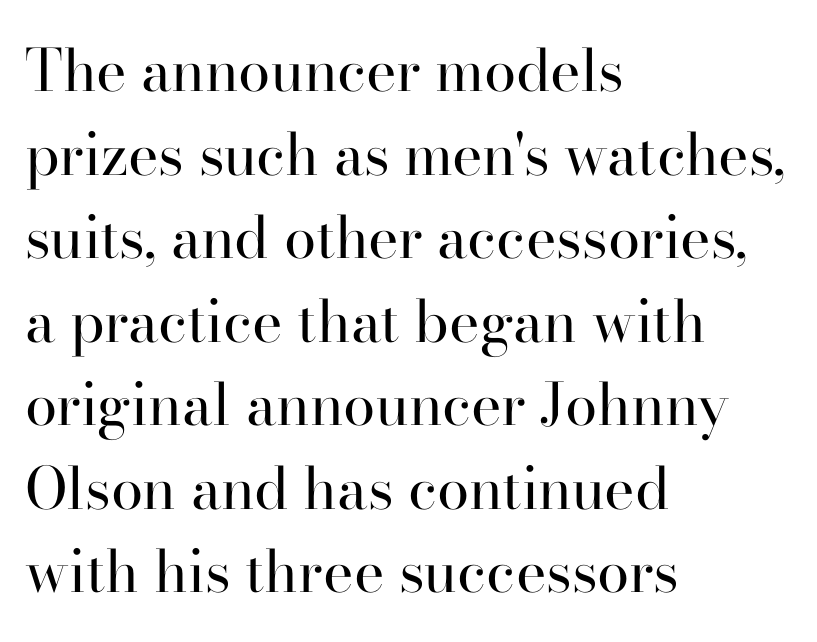
Is the stroke heavy? The answer is a plain regular-or-lighter. The string is rendered with underlining switched off. Look at the bottom of the vertical strokes: they flare into serifs here. Varying glyph widths throughout — classic text-font behaviour.
